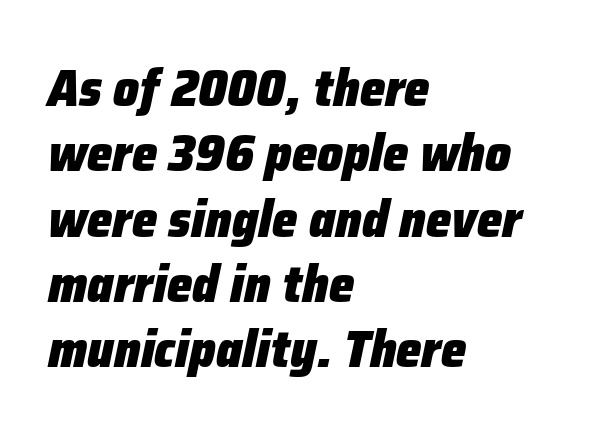
The image shows 51 px heavy type, italic (leaning right); set left-aligned, normal line spacing (1.28x), normal letter spacing, not underlined; low stroke contrast and a medium x-height.
